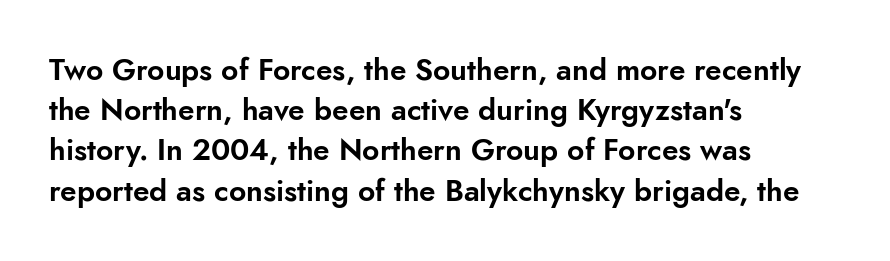
The image shows 30 px sans-serif type, upright; set left-aligned, normal line spacing (1.34x), normal letter spacing, not underlined; low stroke contrast and a small x-height.
